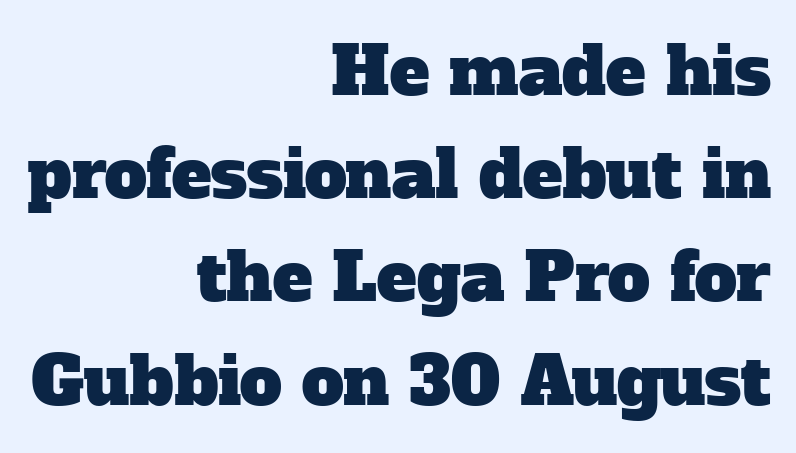
Q: Is the typeface a serif or a sans-serif typeface? A: Serif.
Q: Is the text underlined? A: No.
Q: How is the paragraph aligned? A: Right-aligned.
Q: Is the spacing between letters normal or unusually wide? A: Normal.
Q: Is the spacing between lines tight, normal or loose? A: Normal.
Q: Width (condensed, normal, or wide)? A: Normal.
Q: Stroke contrast? A: Low.
Q: x-height? A: Medium.
Q: Monospaced? A: No.
